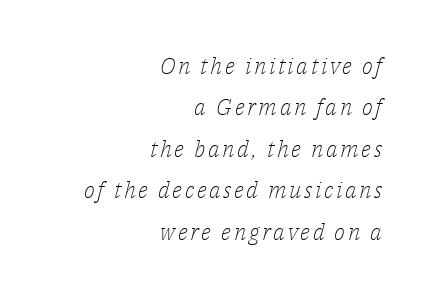
The image shows 23 px text type, italic (leaning right); set right-aligned, line spacing 1.8x, not underlined.
